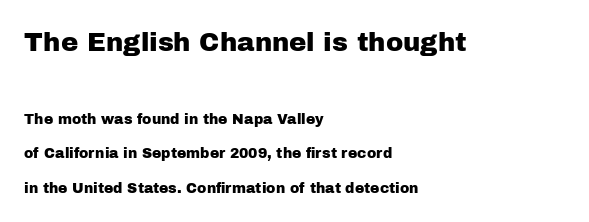
{"italic": "no", "underline": "no", "align": "left", "line_spacing": "loose", "line_spacing_ratio": 2.46, "letter_spacing": "normal", "letter_spacing_em": 0.0, "larger_block": "first", "size_ratio": 1.86, "glyph_px": 26}
